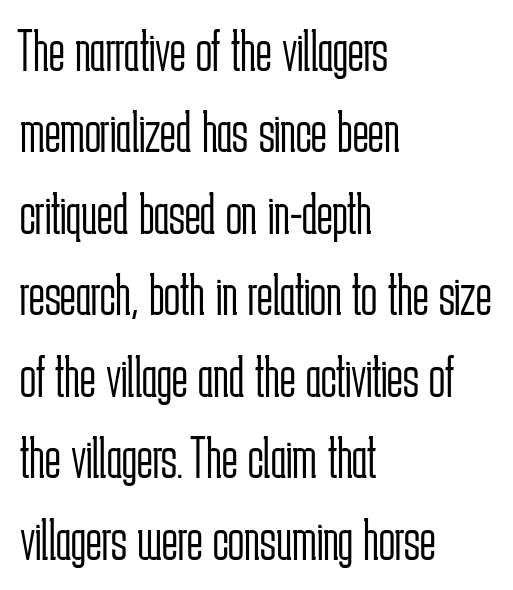
Q: Is the text bold? A: No.
Q: Is the text italic (slanted)? A: No, it is upright.
Q: Is the typeface a serif or a sans-serif typeface? A: Sans-serif.
Q: Is the text underlined? A: No.
Q: How is the paragraph aligned? A: Left-aligned.
Q: Is the spacing between letters normal or unusually wide? A: Normal.
Q: Is the spacing between lines tight, normal or loose? A: Normal.
Q: Width (condensed, normal, or wide)? A: Condensed.
Q: Stroke contrast? A: Low.
Q: x-height? A: Medium.
Q: Monospaced? A: No.
